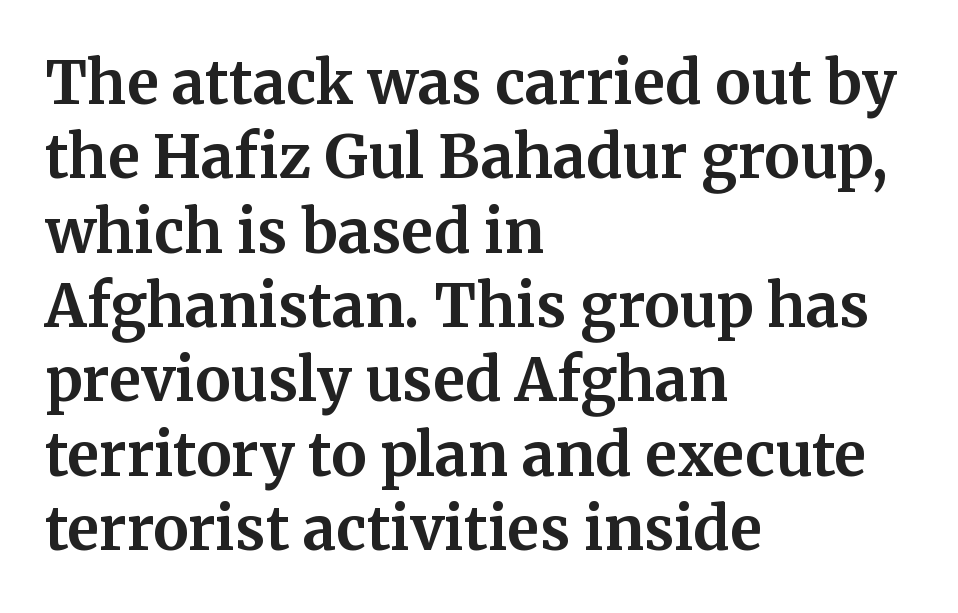
{"serif": "yes", "italic": "no", "bold": "yes", "weight": "bold", "width": "normal", "stroke_contrast": "medium", "x_height": "medium", "monospaced": "no", "underline": "no", "align": "left", "line_spacing": "normal", "line_spacing_ratio": 1.26, "letter_spacing": "normal", "letter_spacing_em": 0.0, "glyph_px": 59}
